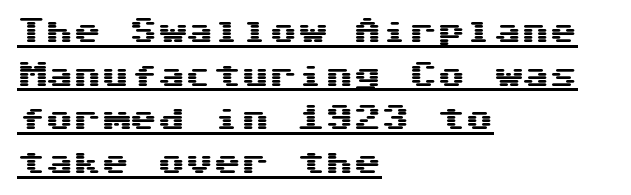
Alignment: flush left. Is the letter spacing exaggerated? No — it looks like the ordinary default. Regarding leading, the lines here are spaced in the standard way. No italicization has been applied; the sample stays upright.
